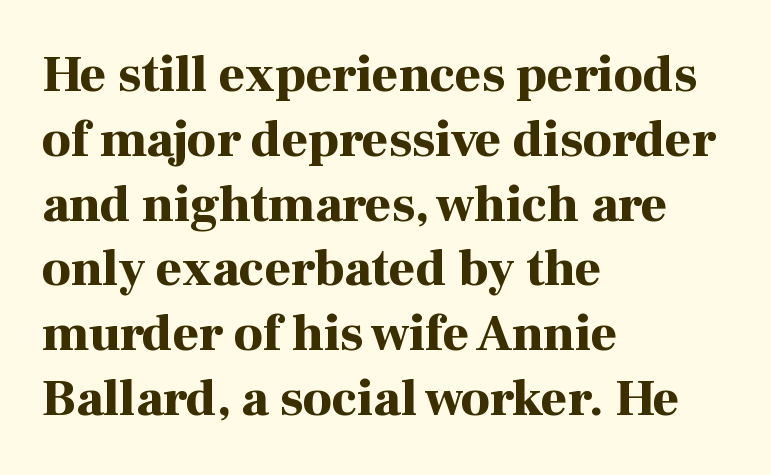
The image shows 51 px bold serif type, upright; set left-aligned, normal line spacing (1.27x), normal letter spacing, not underlined; high stroke contrast and a medium x-height.
